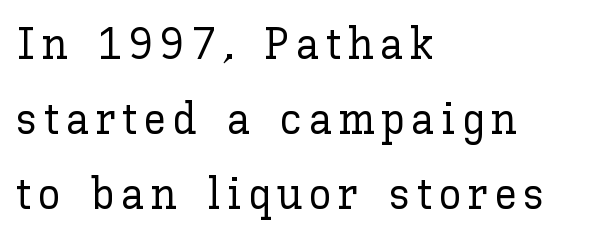
{"italic": "no", "width": "normal", "stroke_contrast": "low", "x_height": "medium", "monospaced": "no", "underline": "no", "align": "left", "line_spacing": "normal", "line_spacing_ratio": 1.67, "glyph_px": 45}
